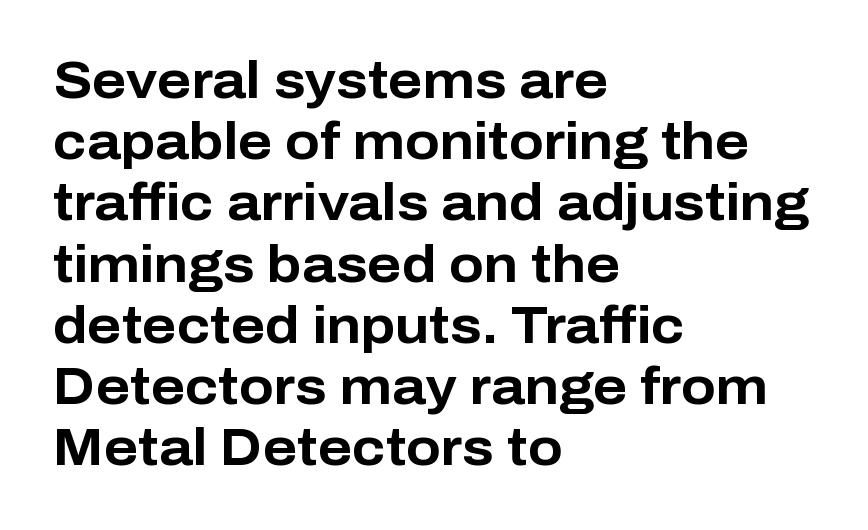
A bare baseline throughout the passage. Tracking here is standard; glyphs follow each other at the usual distance. Think of a printed novel: that variable character pitch is what you see here. Is there any slant? The stems are plumb.
